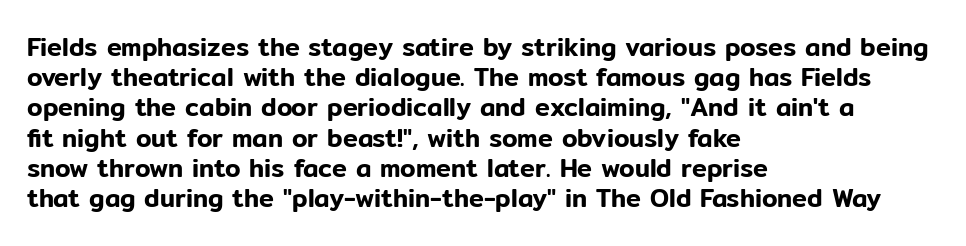
The image shows 25 px text type, upright; set left-aligned, line spacing 1.21x, normal letter spacing, not underlined.
